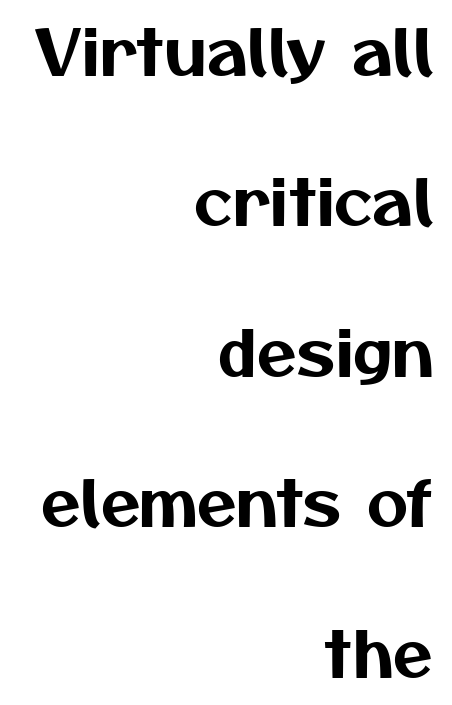
{"serif": "no", "width": "normal", "stroke_contrast": "medium", "x_height": "medium", "monospaced": "no", "underline": "no", "align": "right", "line_spacing": "loose", "line_spacing_ratio": 2.35, "letter_spacing": "normal", "letter_spacing_em": 0.0, "glyph_px": 64}
